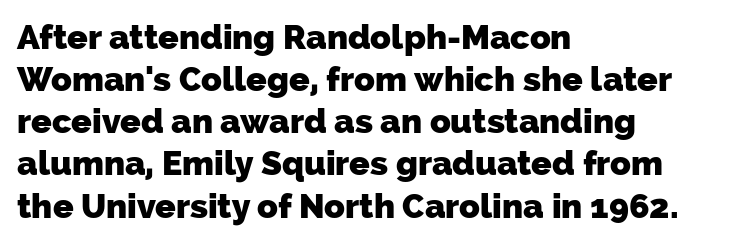
{"serif": "no", "bold": "yes", "weight": "heavy", "width": "normal", "stroke_contrast": "low", "x_height": "medium", "monospaced": "no", "underline": "no", "align": "left", "line_spacing_ratio": 1.24, "letter_spacing": "normal", "letter_spacing_em": 0.0, "glyph_px": 34}
